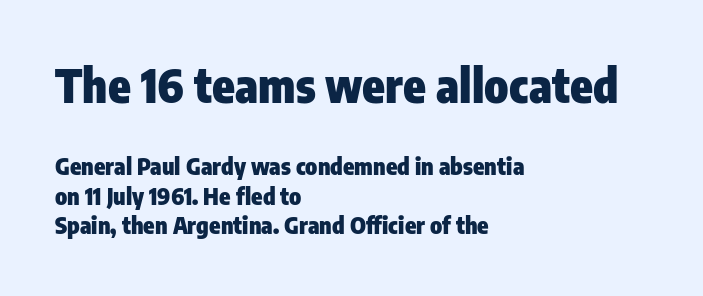
Q: Is the text bold? A: Yes.
Q: Is the text italic (slanted)? A: No, it is upright.
Q: Is the typeface a serif or a sans-serif typeface? A: Sans-serif.
Q: Is the text underlined? A: No.
Q: How is the paragraph aligned? A: Left-aligned.
Q: Is the spacing between letters normal or unusually wide? A: Normal.
Q: Is the spacing between lines tight, normal or loose? A: Normal.
Q: Which block of text is set in a larger size, the first (top) or the second (bottom)? A: The first (top) one.
Q: Width (condensed, normal, or wide)? A: Condensed.
Q: Stroke contrast? A: Low.
Q: x-height? A: Medium.
Q: Monospaced? A: No.
